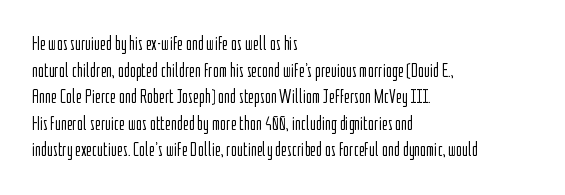
The image shows 20 px text type, upright; set left-aligned, normal line spacing (1.33x), normal letter spacing, not underlined.
